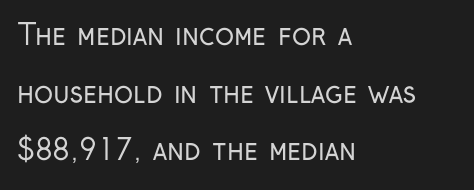
The image shows 28 px regular-weight, condensed sans-serif type, upright; set left-aligned, loose line spacing (2.06x), normal letter spacing, not underlined; low stroke contrast and a medium x-height.
